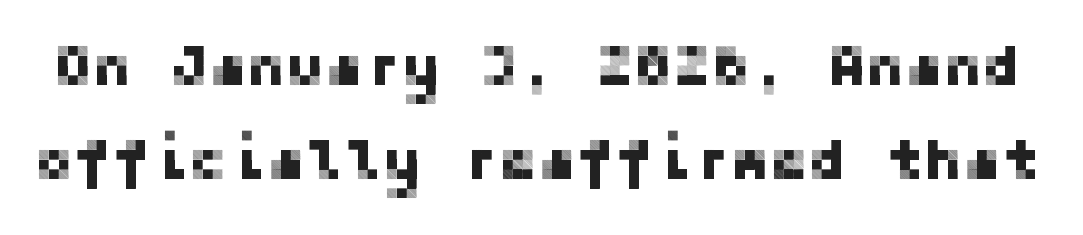
A bare baseline throughout the passage. Compared with typical body copy, the letter spacing here is the same. I'd call this a sans setting — the letters go barefoot. Upright lettering throughout.
